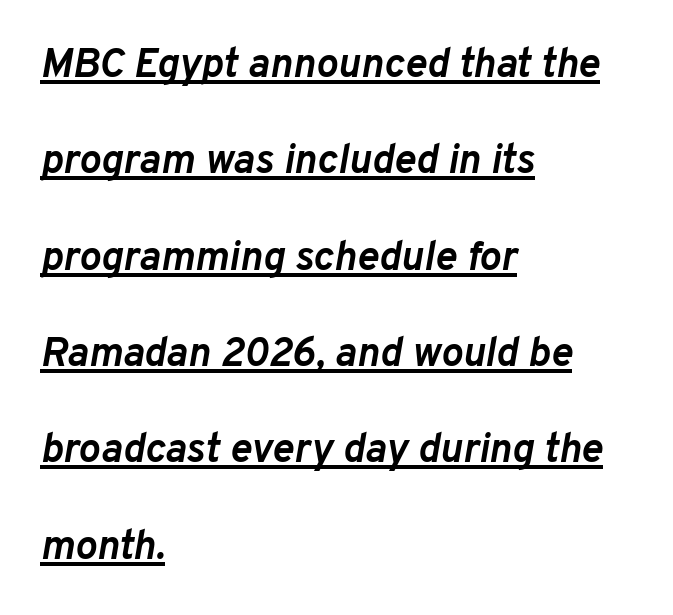
Would a proofreader flag this as italicized? Yes. This sample has the flowing, uneven cadence of proportional lettering. A continuous stroke trails under the words, as in a hyperlink. Every letter is thick-stroked: bold, no question. Nothing unusual about the tracking: characters are spaced as the font intends.
